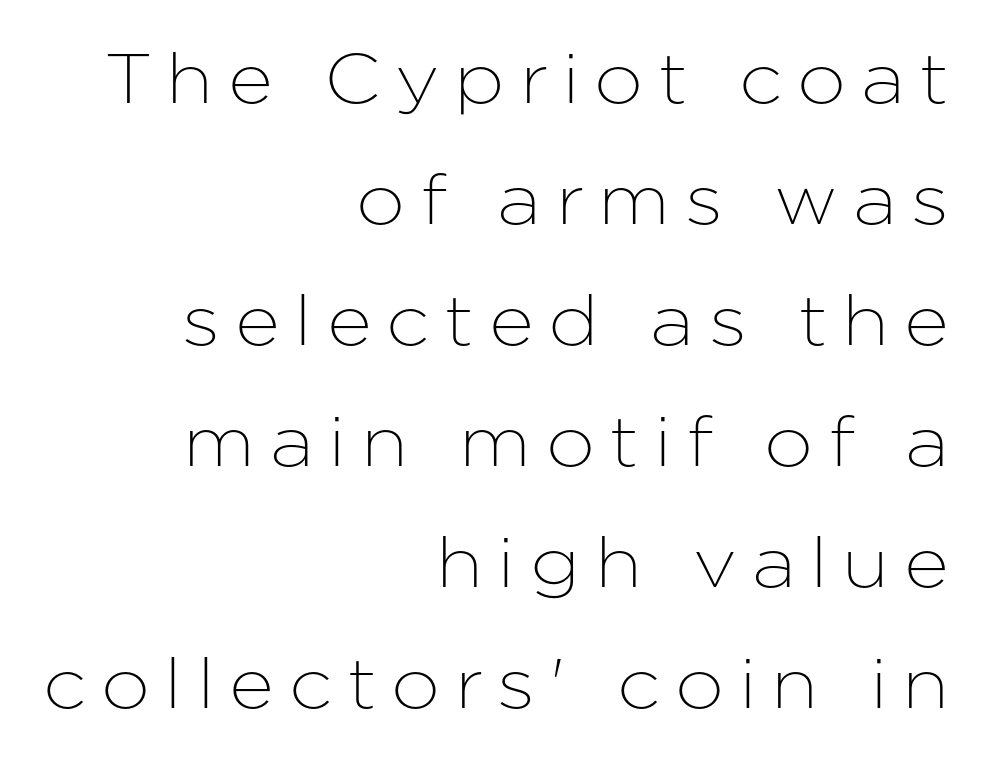
Nothing sits at the stroke ends, so this counts as sans-serif. Is this a fixed-width face? No — the glyphs have proportional, varying widths. Does extra space separate the letters? Yes, quite a lot of it. A flush-right, rag-left setting is used for this passage. Characters remain perfectly vertical along every line. The glyphs are unaccompanied by any horizontal stroke below them.
